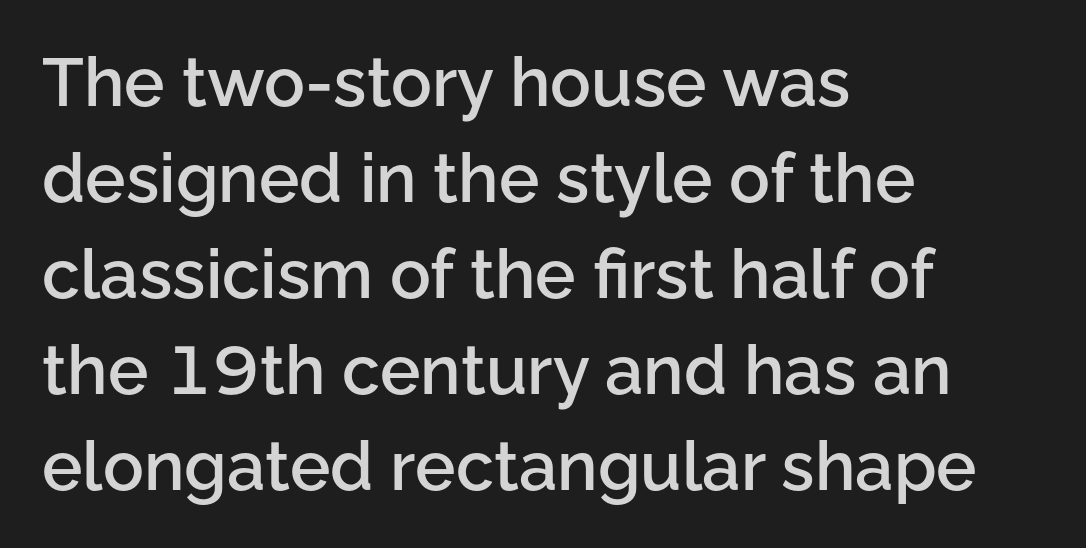
The passage shown is typed in a proportional face where columns would drift. The leading is moderate, giving the passage an even texture. On the weight axis this lands at semibold, roughly 600. Quick note: not italic, upright. The typeface chosen for these lines omits serifs. Has an underline been added? It has not.
